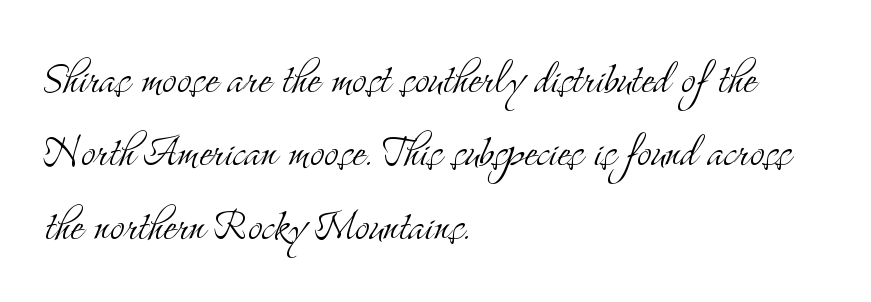
{"serif": "yes", "bold": "no", "weight": "light", "width": "condensed", "stroke_contrast": "medium", "x_height": "small", "monospaced": "no", "underline": "no", "align": "left", "line_spacing": "normal", "line_spacing_ratio": 1.36, "letter_spacing": "normal", "letter_spacing_em": 0.0, "glyph_px": 54}
